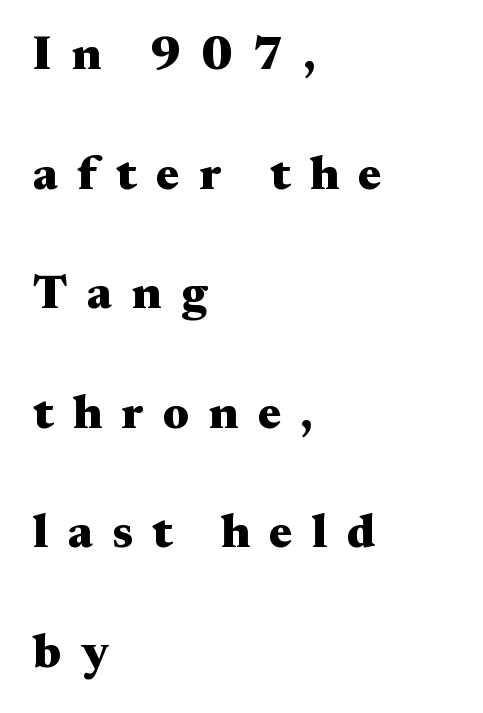
The image shows 48 px heavy, wide serif type, upright; set left-aligned, loose line spacing (2.49x), unusually wide letter spacing (+0.41 em), not underlined; medium stroke contrast and a small x-height.
